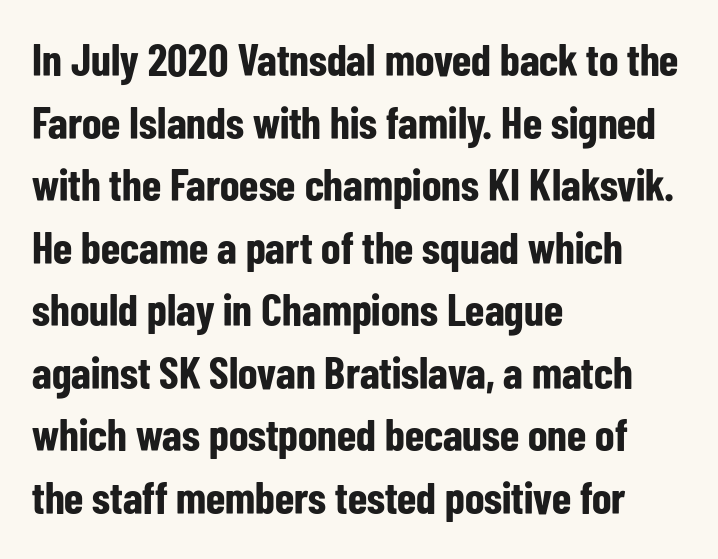
Q: Is the text bold? A: Yes.
Q: Is the text italic (slanted)? A: No, it is upright.
Q: Is the typeface a serif or a sans-serif typeface? A: Sans-serif.
Q: Is the text underlined? A: No.
Q: How is the paragraph aligned? A: Left-aligned.
Q: Is the spacing between letters normal or unusually wide? A: Normal.
Q: Is the spacing between lines tight, normal or loose? A: Normal.
Q: Width (condensed, normal, or wide)? A: Condensed.
Q: Stroke contrast? A: Low.
Q: x-height? A: Medium.
Q: Monospaced? A: No.
